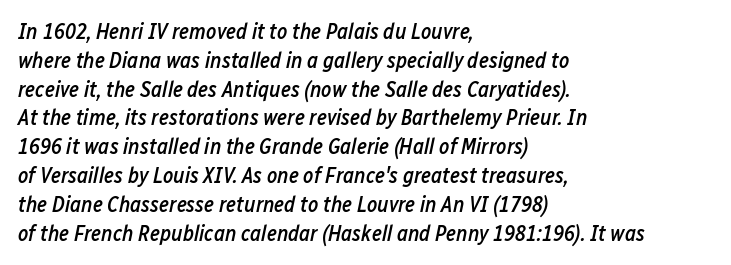
{"italic": "yes", "lean": "right", "slant_degrees": 12, "bold": "semi", "underline": "no", "align": "left", "line_spacing": "normal", "line_spacing_ratio": 1.31, "letter_spacing": "normal", "letter_spacing_em": 0.0, "glyph_px": 22}
